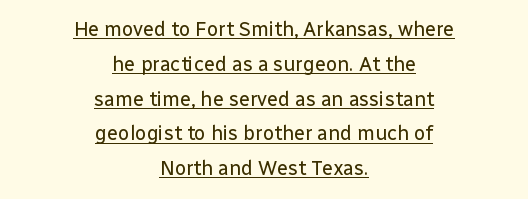
{"italic": "no", "bold": "no", "underline": "yes", "align": "center", "line_spacing_ratio": 1.74, "letter_spacing": "normal", "letter_spacing_em": 0.0, "glyph_px": 20}
